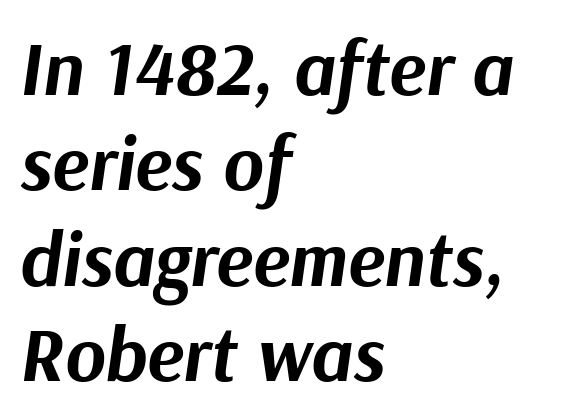
Q: Is the text bold? A: Yes.
Q: Is the text italic (slanted)? A: Yes, it leans right by about 9 degrees.
Q: Is the text underlined? A: No.
Q: How is the paragraph aligned? A: Left-aligned.
Q: Is the spacing between letters normal or unusually wide? A: Normal.
Q: Width (condensed, normal, or wide)? A: Normal.
Q: Stroke contrast? A: Medium.
Q: x-height? A: Medium.
Q: Monospaced? A: No.
